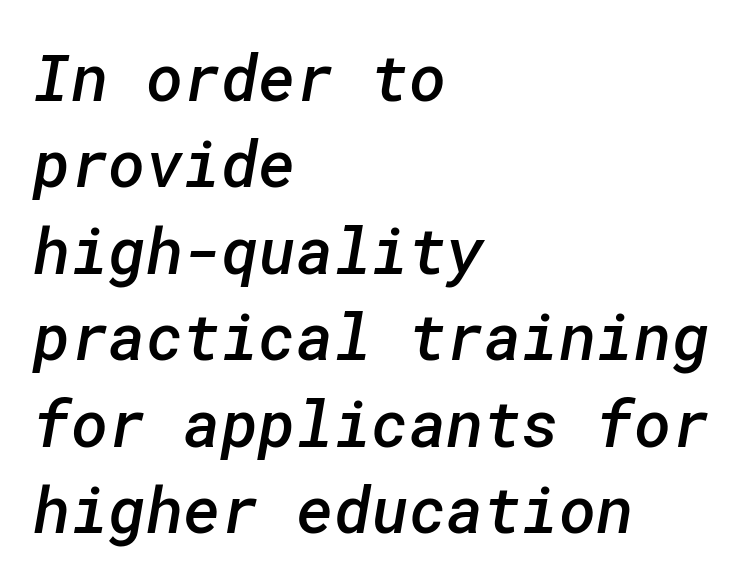
The image shows 64 px semibold sans-serif type; set left-aligned, normal line spacing (1.35x), normal letter spacing, not underlined; low stroke contrast and a medium x-height.
